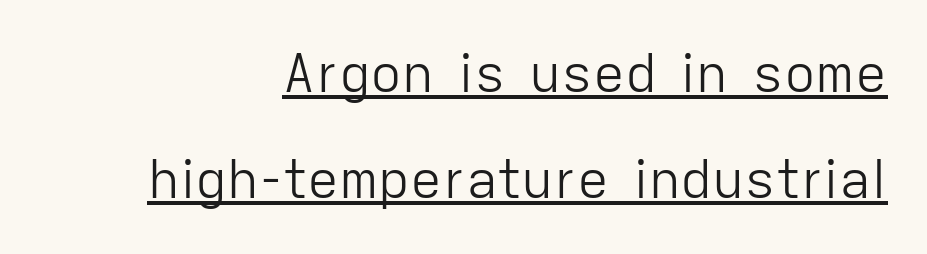
The axis of the letterforms is exactly vertical. This is sans-serif lettering, the kind often seen on screens and signage. Short note: letters normally spaced. Stems and bowls with no extra thickness — not bold. You could not count columns in this text — the font is proportionally spaced.
